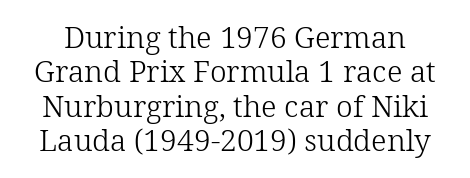
{"serif": "yes", "italic": "no", "bold": "no", "weight": "light", "width": "normal", "stroke_contrast": "low", "x_height": "medium", "monospaced": "no", "underline": "no", "line_spacing": "tight", "line_spacing_ratio": 1.15, "letter_spacing": "normal", "letter_spacing_em": 0.0, "glyph_px": 30}
